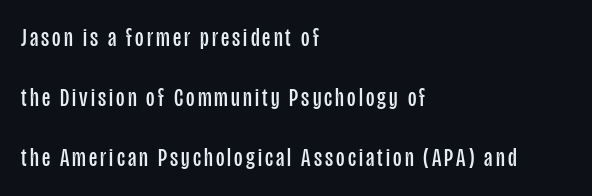
This sample is left-justified, so line endings fall wherever the words run out. Has an underline been added? It has not. Stroke mass is kept to a normal reading level or below. Ordinary non-slanted type is in use.
